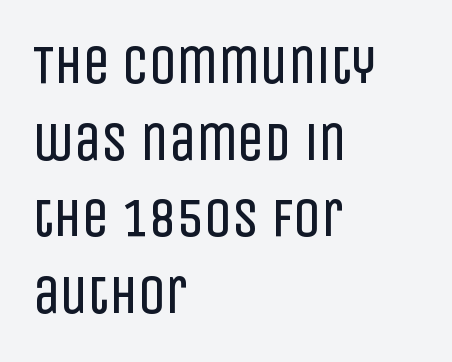
The image shows 54 px regular-weight, condensed sans-serif type, upright; set left-aligned, normal line spacing (1.42x), normal letter spacing, not underlined; low stroke contrast and a large x-height.
